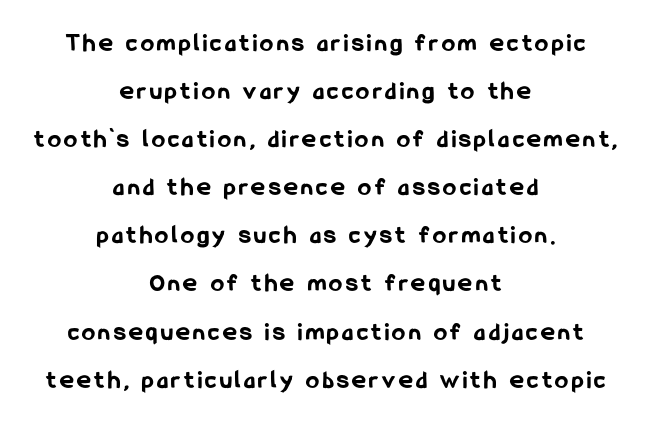
Tall strokes in this sample are plumb rather than angled. Plenty of ink on the page — the face is bold. The setting favours the middle, as headings and verse often do. The baseline area is clear.
